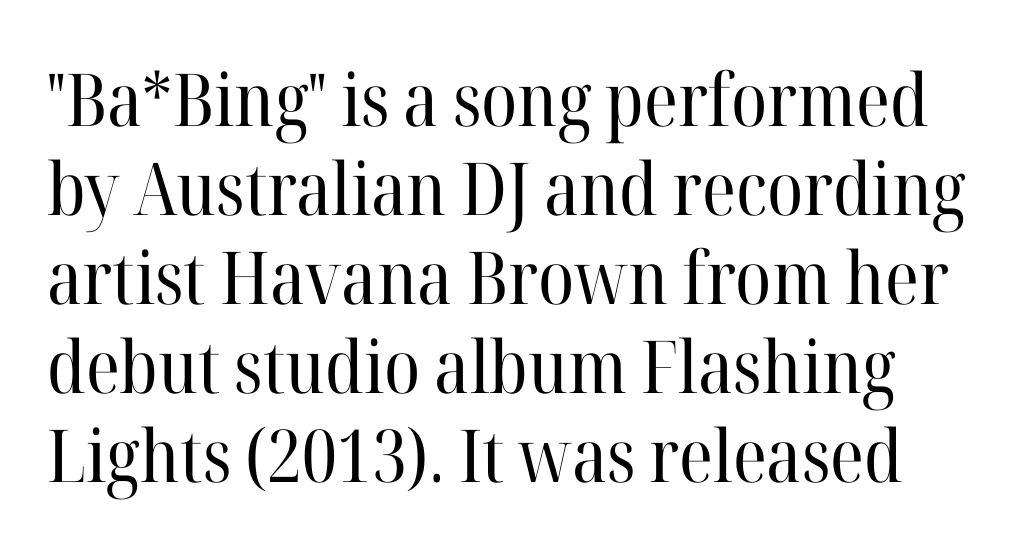
Classification — serif. Posture: upright roman. The passage shown has conventional tracking throughout. Proportional: the letters do not fall into vertical columns. Check the space under the baseline: it is left empty. The face looks like a standard text weight, possibly lighter.
